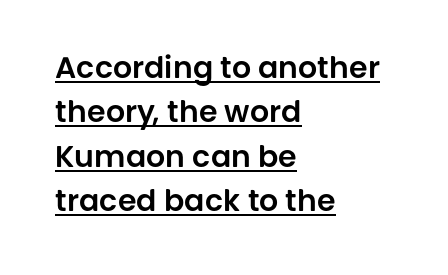
Q: Is the text italic (slanted)? A: No, it is upright.
Q: Is the typeface a serif or a sans-serif typeface? A: Sans-serif.
Q: Is the text underlined? A: Yes.
Q: How is the paragraph aligned? A: Left-aligned.
Q: Is the spacing between letters normal or unusually wide? A: Normal.
Q: Is the spacing between lines tight, normal or loose? A: Normal.
Q: Width (condensed, normal, or wide)? A: Normal.
Q: Stroke contrast? A: Low.
Q: x-height? A: Large.
Q: Monospaced? A: No.
